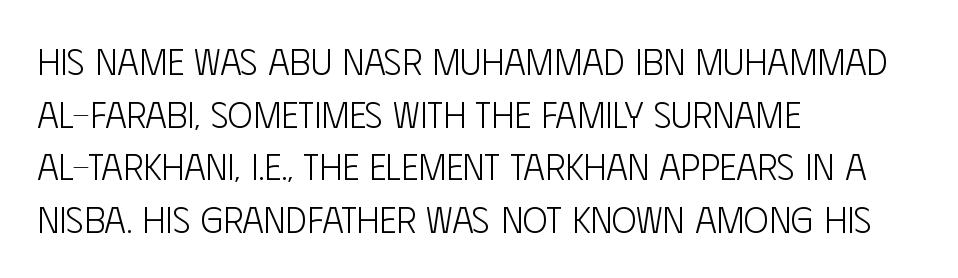
{"serif": "no", "italic": "no", "bold": "no", "weight": "light", "width": "condensed", "stroke_contrast": "low", "x_height": "large", "monospaced": "no", "underline": "no", "align": "left", "line_spacing": "normal", "line_spacing_ratio": 1.42, "letter_spacing": "normal", "letter_spacing_em": 0.0, "glyph_px": 37}
